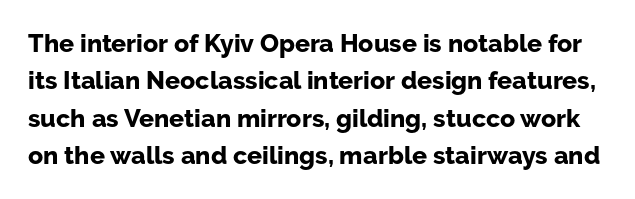
{"italic": "no", "bold": "yes", "underline": "no", "line_spacing": "normal", "line_spacing_ratio": 1.5, "letter_spacing": "normal", "letter_spacing_em": 0.0, "glyph_px": 25}
